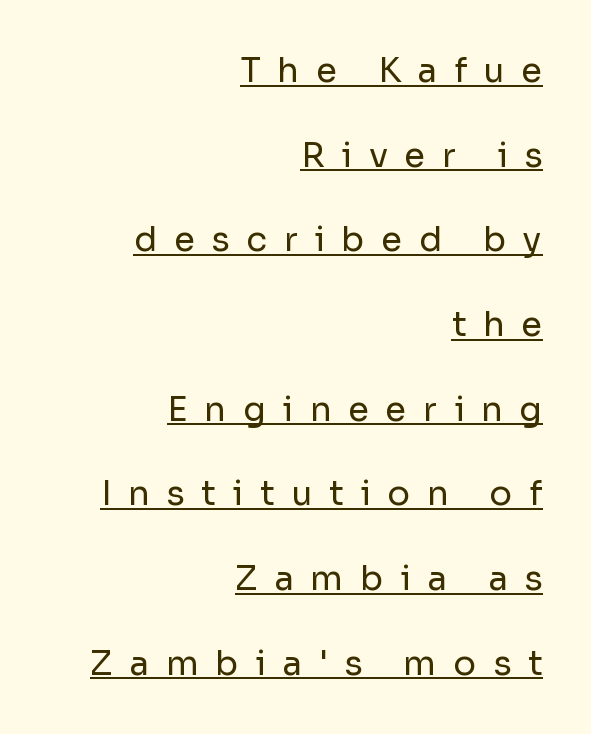
The image shows 34 px regular-weight sans-serif type, upright; set right-aligned, loose line spacing (2.49x), unusually wide letter spacing (+0.49 em), underlined; low stroke contrast and a medium x-height.
